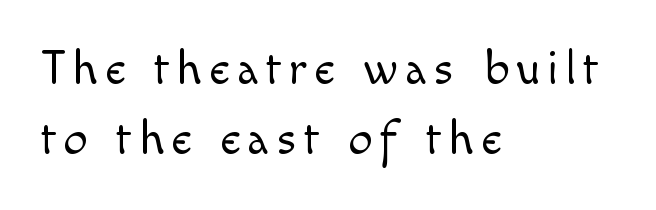
Q: Is the text bold? A: No.
Q: Is the text italic (slanted)? A: No, it is upright.
Q: Is the typeface a serif or a sans-serif typeface? A: Sans-serif.
Q: Is the text underlined? A: No.
Q: How is the paragraph aligned? A: Left-aligned.
Q: Is the spacing between lines tight, normal or loose? A: Normal.
Q: Width (condensed, normal, or wide)? A: Normal.
Q: x-height? A: Small.
Q: Monospaced? A: No.
